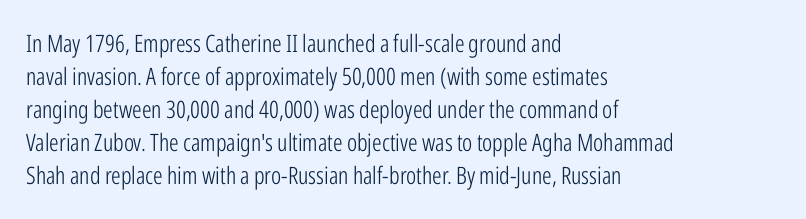
{"italic": "no", "bold": "no", "underline": "no", "align": "left", "line_spacing": "normal", "line_spacing_ratio": 1.38, "letter_spacing": "normal", "letter_spacing_em": 0.0, "glyph_px": 24}
